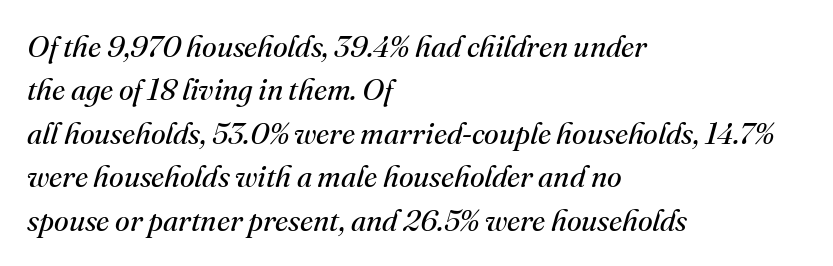
The image shows 30 px regular-weight serif type, italic (leaning right); set left-aligned, normal line spacing (1.45x), normal letter spacing, not underlined; medium stroke contrast and a small x-height.
